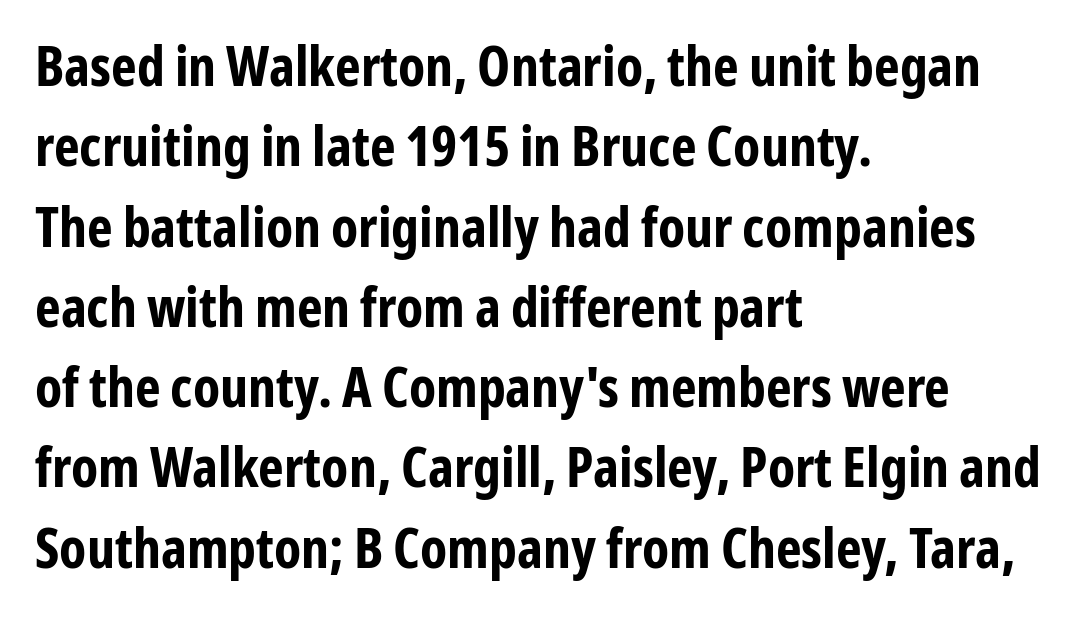
Look at the stroke-to-counter ratio: heavy, a bold. The baseline area is clear. Evenly set lines give the paragraph a standard silhouette. The face used here is proportionally spaced, like ordinary book or web type. Characters remain perfectly vertical along every line. Glyph-to-glyph distance matches everyday printed text.
